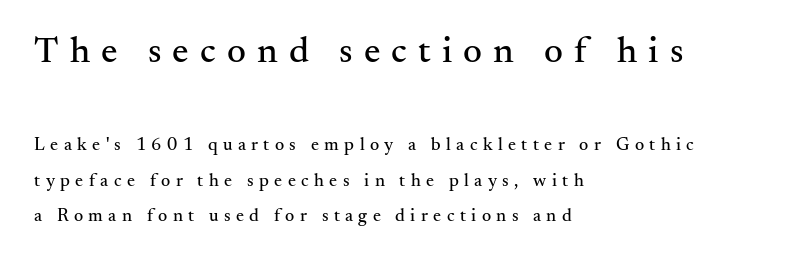
Q: Is the text italic (slanted)? A: No, it is upright.
Q: Is the typeface a serif or a sans-serif typeface? A: Serif.
Q: Is the text underlined? A: No.
Q: How is the paragraph aligned? A: Left-aligned.
Q: Is the spacing between letters normal or unusually wide? A: Unusually wide.
Q: Is the spacing between lines tight, normal or loose? A: Loose.
Q: Which block of text is set in a larger size, the first (top) or the second (bottom)? A: The first (top) one.
Q: Width (condensed, normal, or wide)? A: Normal.
Q: Stroke contrast? A: Medium.
Q: x-height? A: Small.
Q: Monospaced? A: No.
